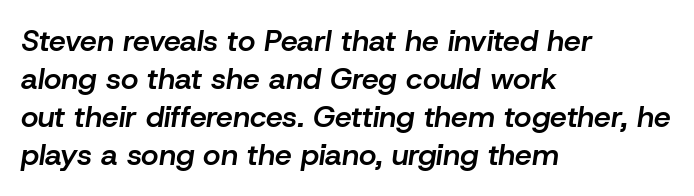
Compared with ordinary roman type, these characters are visibly tilted. Is there much room between lines? A standard amount, neither cramped nor airy. Proportional: the letters do not fall into vertical columns. One-word summary of the alignment: left.
